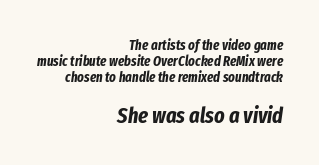
{"italic": "yes", "lean": "right", "slant_degrees": 8, "bold": "yes", "underline": "no", "align": "right", "line_spacing": "tight", "line_spacing_ratio": 1.15, "letter_spacing": "normal", "letter_spacing_em": 0.0, "larger_block": "second", "size_ratio": 1.57, "glyph_px": 22}
